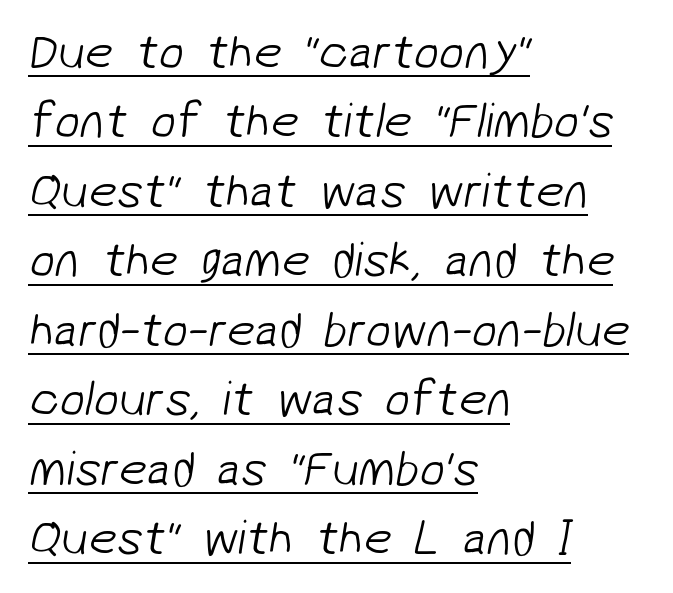
Q: Is the text bold? A: No.
Q: Is the typeface a serif or a sans-serif typeface? A: Sans-serif.
Q: Is the text underlined? A: Yes.
Q: How is the paragraph aligned? A: Left-aligned.
Q: Is the spacing between letters normal or unusually wide? A: Normal.
Q: Is the spacing between lines tight, normal or loose? A: Normal.
Q: Width (condensed, normal, or wide)? A: Normal.
Q: Stroke contrast? A: Low.
Q: x-height? A: Medium.
Q: Monospaced? A: No.
